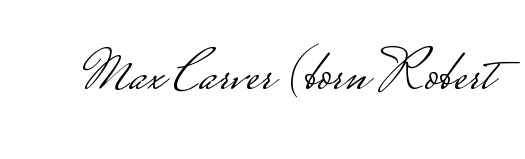
Q: Is the text bold? A: No.
Q: Is the text italic (slanted)? A: Yes.
Q: Is the typeface a serif or a sans-serif typeface? A: Sans-serif.
Q: Is the text underlined? A: No.
Q: Is the spacing between letters normal or unusually wide? A: Normal.
Q: Width (condensed, normal, or wide)? A: Wide.
Q: Stroke contrast? A: Low.
Q: Monospaced? A: No.
